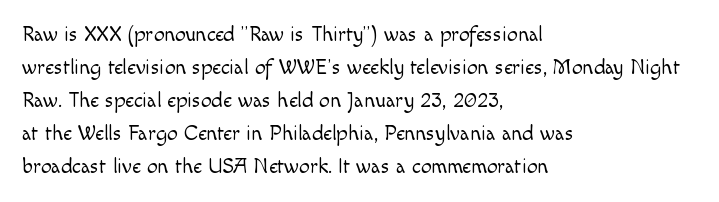
The image shows 21 px text type, upright; set left-aligned, normal line spacing (1.57x), normal letter spacing, not underlined.
